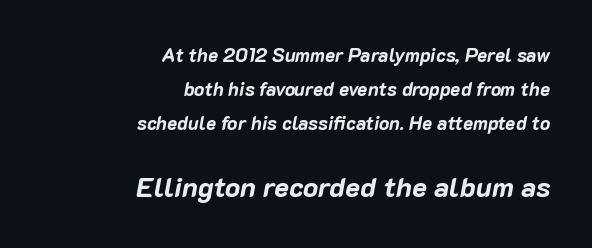
The image shows 28 px bold type, italic (leaning right); set right-aligned, line spacing 1.8x, normal letter spacing, not underlined; the second (bottom) block is 1.47x larger; low stroke contrast and a medium x-height.
